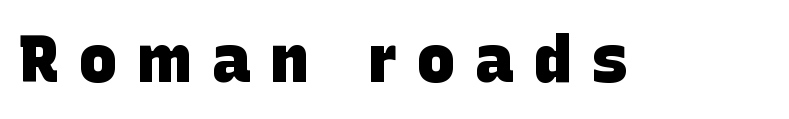
{"serif": "no", "bold": "yes", "weight": "heavy", "width": "normal", "stroke_contrast": "low", "x_height": "large", "monospaced": "no", "underline": "no", "letter_spacing": "wide", "letter_spacing_em": 0.3, "glyph_px": 65}
